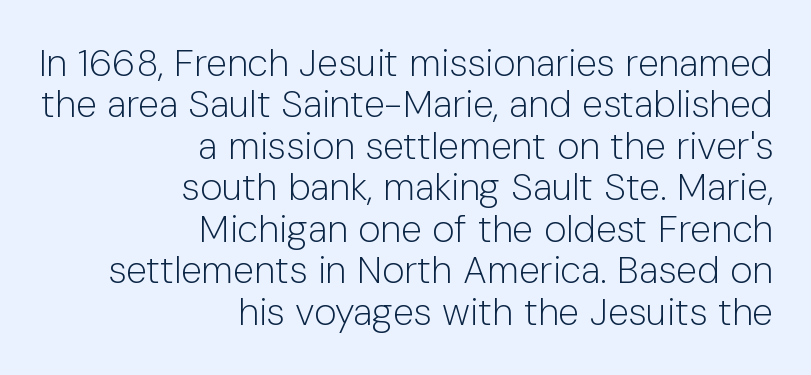
The image shows 38 px light sans-serif type, upright; set right-aligned, tight line spacing (1.09x), normal letter spacing, not underlined; low stroke contrast and a medium x-height.
